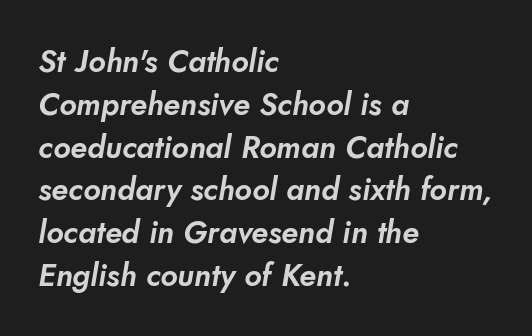
{"serif": "no", "width": "normal", "stroke_contrast": "low", "x_height": "small", "monospaced": "no", "underline": "no", "align": "left", "line_spacing": "normal", "line_spacing_ratio": 1.38, "letter_spacing": "normal", "letter_spacing_em": 0.0, "glyph_px": 31}
